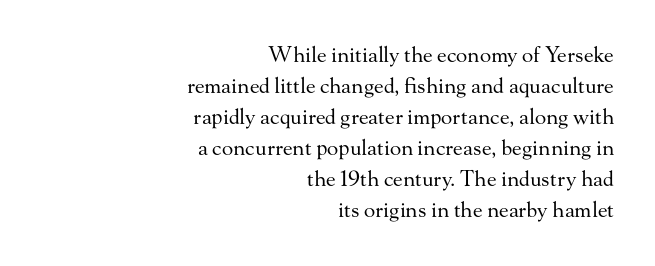
{"italic": "no", "bold": "no", "underline": "no", "align": "right", "line_spacing": "normal", "line_spacing_ratio": 1.48, "letter_spacing": "normal", "letter_spacing_em": 0.0, "glyph_px": 21}
